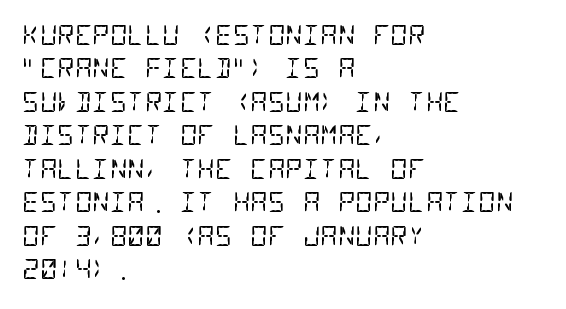
The image shows 27 px text type; set left-aligned, line spacing 1.24x, normal letter spacing, not underlined.
